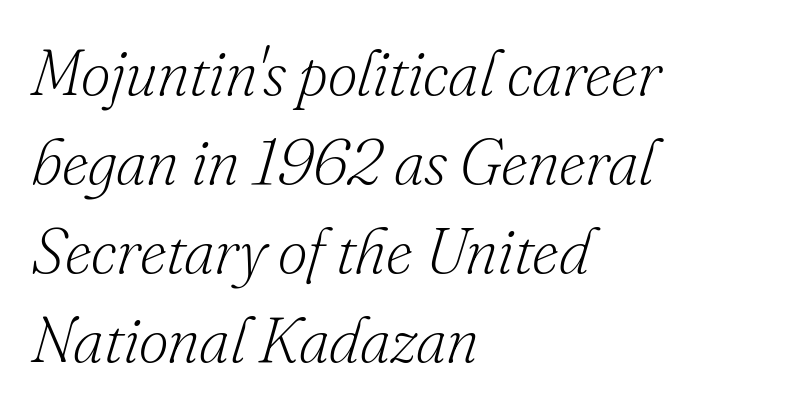
{"serif": "yes", "italic": "yes", "lean": "right", "slant_degrees": 16, "bold": "no", "weight": "light", "width": "normal", "stroke_contrast": "low", "x_height": "small", "monospaced": "no", "underline": "no", "align": "left", "line_spacing": "normal", "line_spacing_ratio": 1.37, "letter_spacing": "normal", "letter_spacing_em": 0.0, "glyph_px": 65}
